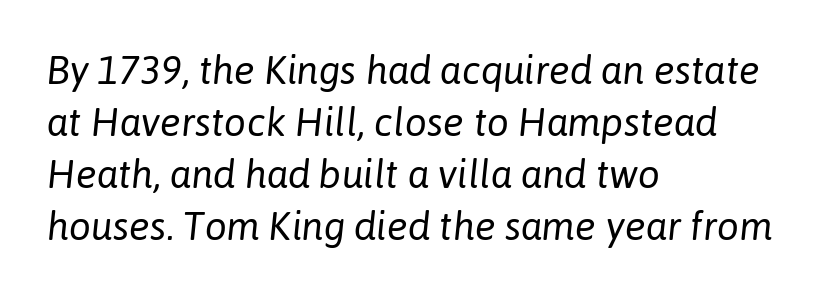
{"italic": "yes", "lean": "right", "slant_degrees": 6, "bold": "no", "weight": "regular", "width": "normal", "stroke_contrast": "low", "x_height": "medium", "monospaced": "no", "underline": "no", "align": "left", "line_spacing": "normal", "line_spacing_ratio": 1.33, "letter_spacing": "normal", "letter_spacing_em": 0.0, "glyph_px": 39}
